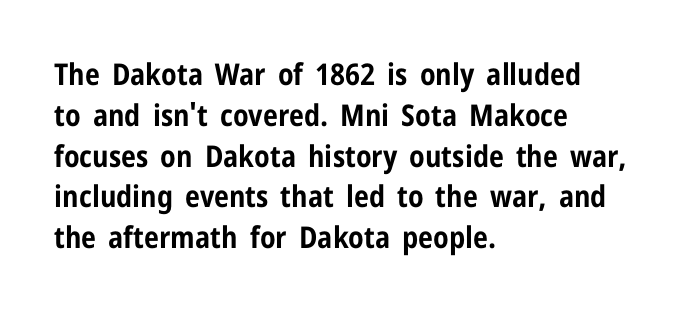
Q: Is the text bold? A: Yes.
Q: Is the text italic (slanted)? A: No, it is upright.
Q: Is the typeface a serif or a sans-serif typeface? A: Sans-serif.
Q: Is the text underlined? A: No.
Q: How is the paragraph aligned? A: Left-aligned.
Q: Is the spacing between letters normal or unusually wide? A: Normal.
Q: Is the spacing between lines tight, normal or loose? A: Normal.
Q: Width (condensed, normal, or wide)? A: Condensed.
Q: Stroke contrast? A: Low.
Q: x-height? A: Medium.
Q: Monospaced? A: No.
